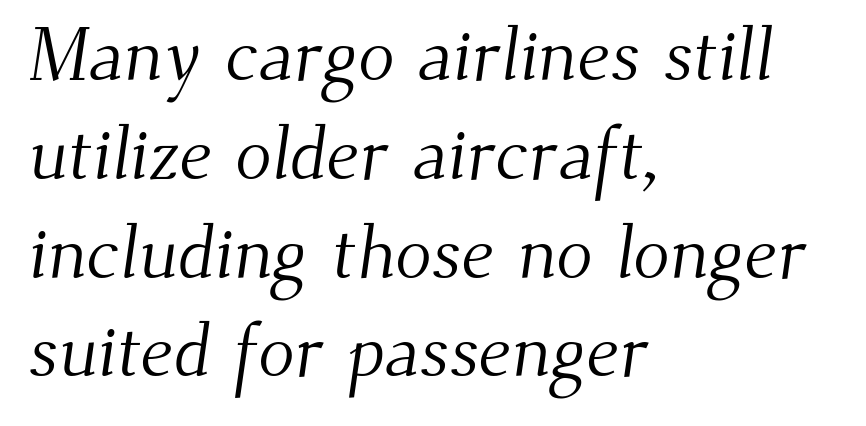
The passage shown has conventional tracking throughout. Left-aligned paragraph, ragged on the right. Stroke thickness stays within the range of a standard reading face or lighter. Descenders are the only things crossing below the line. Is this a fixed-width face? No — the glyphs have proportional, varying widths.
